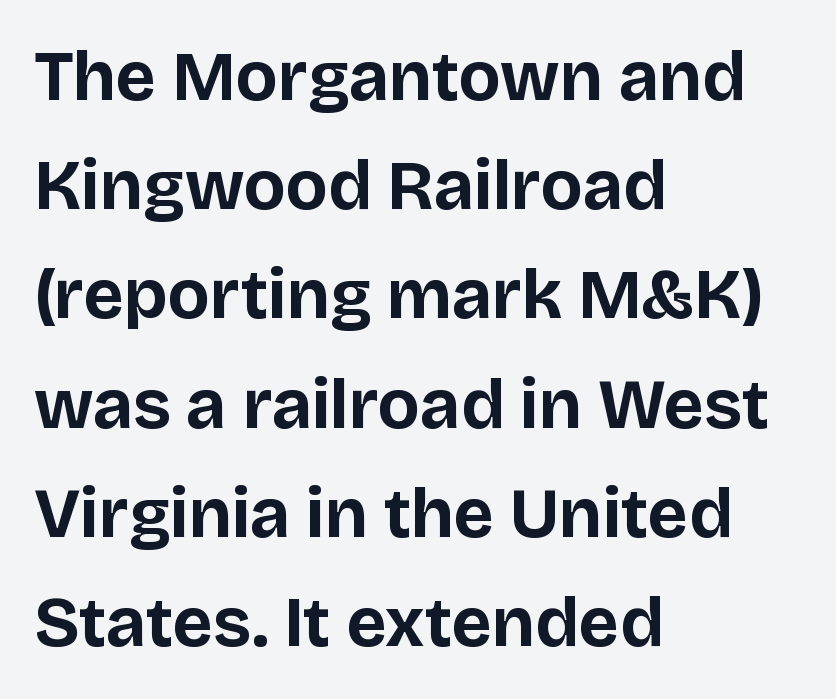
{"serif": "no", "italic": "no", "bold": "yes", "weight": "bold", "width": "normal", "stroke_contrast": "low", "x_height": "large", "monospaced": "no", "underline": "no", "align": "left", "line_spacing": "normal", "line_spacing_ratio": 1.56, "letter_spacing": "normal", "letter_spacing_em": 0.0, "glyph_px": 70}
